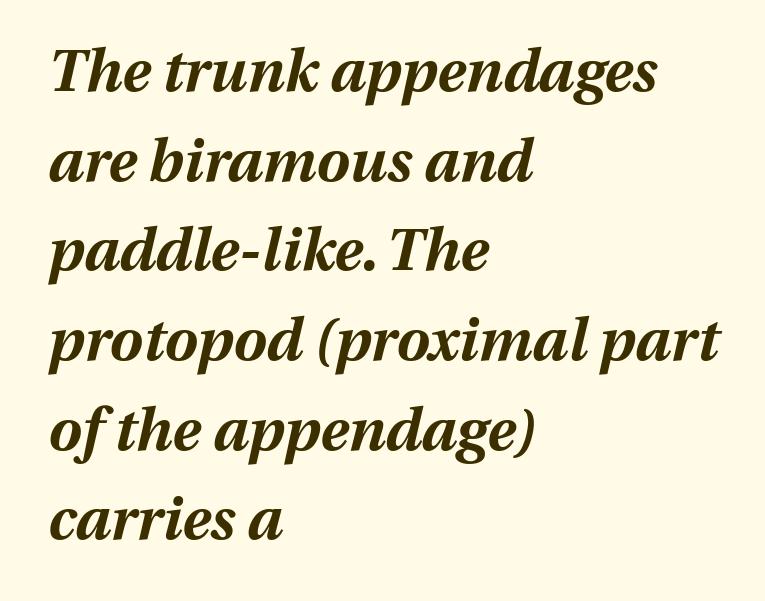
The image shows 59 px bold type, italic (leaning right); set left-aligned, normal line spacing (1.52x), normal letter spacing, not underlined; medium stroke contrast and a medium x-height.
